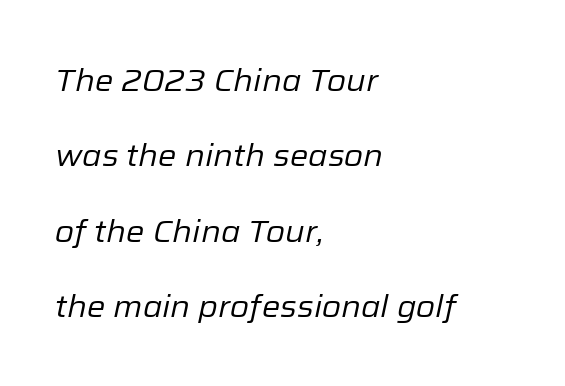
Q: Is the text bold? A: No.
Q: Is the text italic (slanted)? A: Yes, it leans right by about 12 degrees.
Q: Is the text underlined? A: No.
Q: How is the paragraph aligned? A: Left-aligned.
Q: Is the spacing between letters normal or unusually wide? A: Normal.
Q: Is the spacing between lines tight, normal or loose? A: Loose.
Q: Width (condensed, normal, or wide)? A: Normal.
Q: Stroke contrast? A: Low.
Q: x-height? A: Medium.
Q: Monospaced? A: No.
